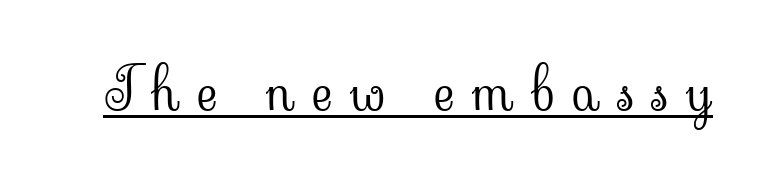
{"serif": "yes", "italic": "no", "bold": "no", "weight": "light", "width": "normal", "stroke_contrast": "low", "x_height": "small", "monospaced": "no", "underline": "yes", "letter_spacing": "wide", "letter_spacing_em": 0.31, "glyph_px": 57}
